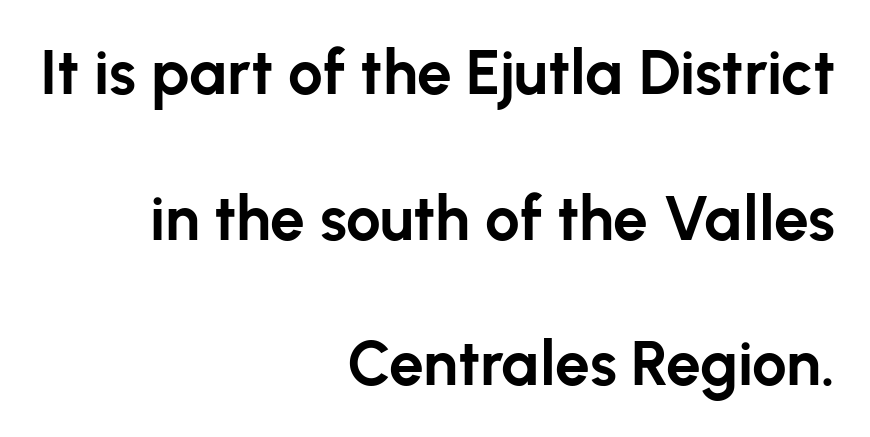
Quick note: not italic, upright. Does the copy run flush right? Yes — the right margin is perfectly even. Is the type bold? Yes — the strokes are clearly thick and heavy. Regarding leading, the lines here are spaced well apart.
